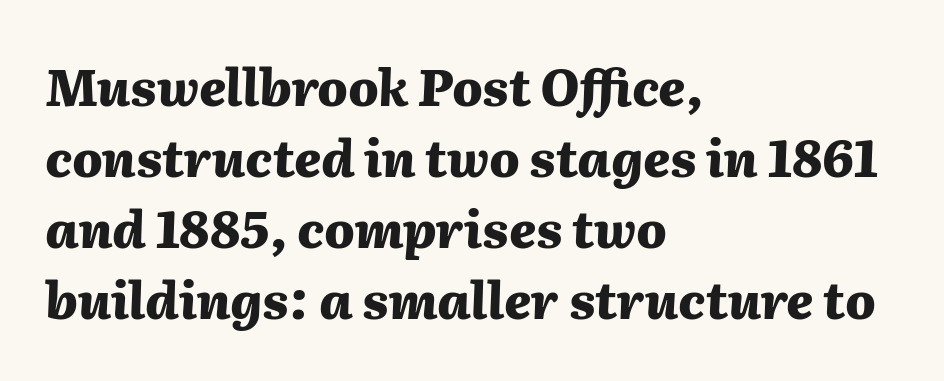
The image shows 50 px heavy type, italic (leaning right); set left-aligned, normal line spacing (1.42x), normal letter spacing, not underlined; medium stroke contrast and a medium x-height.
